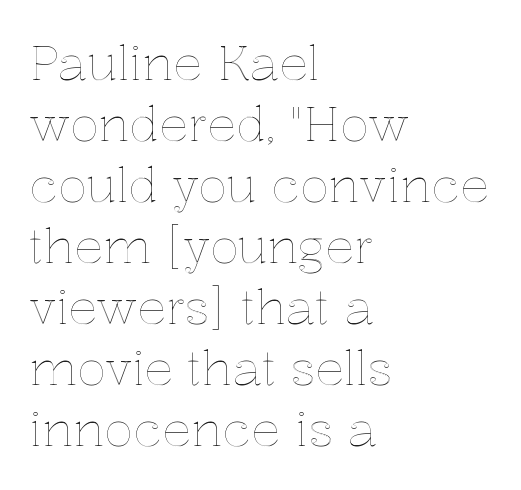
The image shows 48 px text type, upright; set left-aligned, normal line spacing (1.27x), normal letter spacing, not underlined; a medium x-height.
